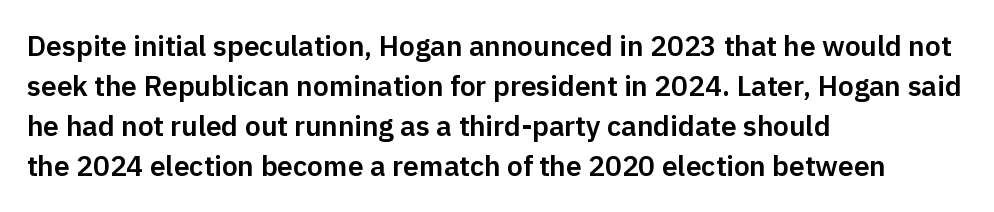
Q: Is the text italic (slanted)? A: No, it is upright.
Q: Is the typeface a serif or a sans-serif typeface? A: Sans-serif.
Q: Is the text underlined? A: No.
Q: How is the paragraph aligned? A: Left-aligned.
Q: Is the spacing between letters normal or unusually wide? A: Normal.
Q: Is the spacing between lines tight, normal or loose? A: Normal.
Q: Width (condensed, normal, or wide)? A: Normal.
Q: Stroke contrast? A: Low.
Q: x-height? A: Medium.
Q: Monospaced? A: No.
